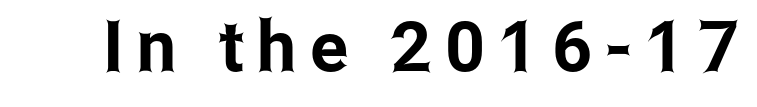
Q: Is the text italic (slanted)? A: No, it is upright.
Q: Is the typeface a serif or a sans-serif typeface? A: Sans-serif.
Q: Is the text underlined? A: No.
Q: Width (condensed, normal, or wide)? A: Condensed.
Q: Stroke contrast? A: Low.
Q: x-height? A: Medium.
Q: Monospaced? A: No.
